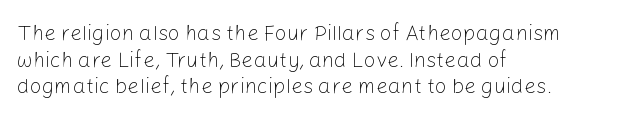
The image shows 21 px text type, upright; set left-aligned, normal line spacing (1.27x), normal letter spacing, not underlined.
